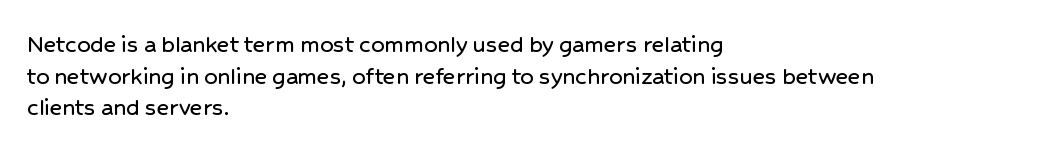
The image shows 26 px text type, upright; set left-aligned, line spacing 1.22x, normal letter spacing, not underlined.
